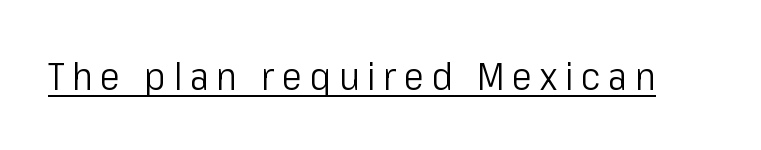
The image shows 39 px light, condensed sans-serif type, upright; set underlined; low stroke contrast and a medium x-height.
